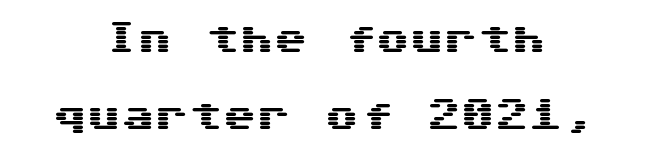
Every character sits straight up, as roman type does. Between one letter and the next there's only the usual sliver of space. The setting favours the middle, as headings and verse often do. Examine the stroke ends and you'll find no serifs. Loosely led — the rows are spread out. Beneath every word, the page is bare.
